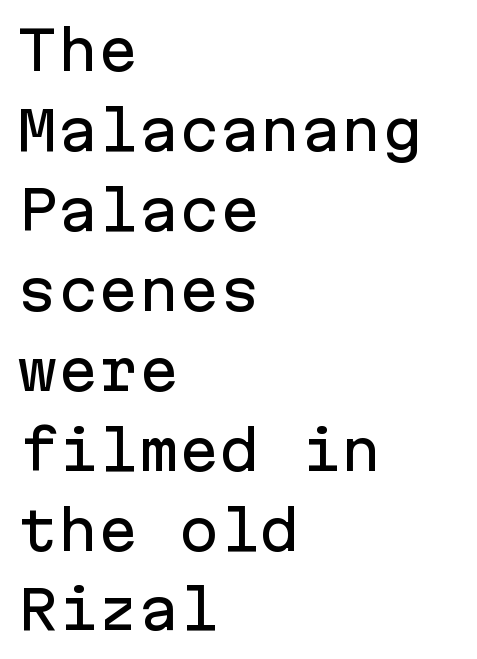
{"serif": "no", "italic": "no", "width": "normal", "stroke_contrast": "low", "x_height": "medium", "monospaced": "yes", "underline": "no", "align": "left", "line_spacing": "normal", "line_spacing_ratio": 1.48, "letter_spacing": "normal", "letter_spacing_em": 0.0, "glyph_px": 54}
